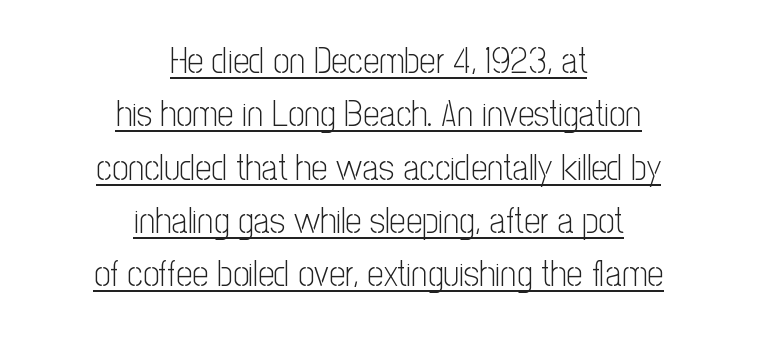
The image shows 36 px light, condensed sans-serif type, upright; set centered, normal line spacing (1.48x), normal letter spacing, underlined; low stroke contrast and a medium x-height.
